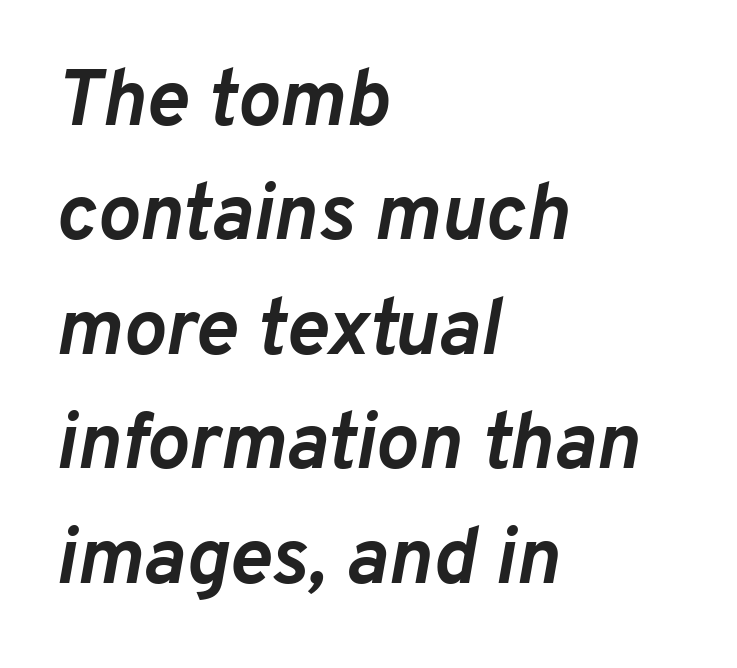
The image shows 80 px semibold type, italic (leaning right); set left-aligned, normal line spacing (1.43x), normal letter spacing, not underlined; low stroke contrast and a medium x-height.
